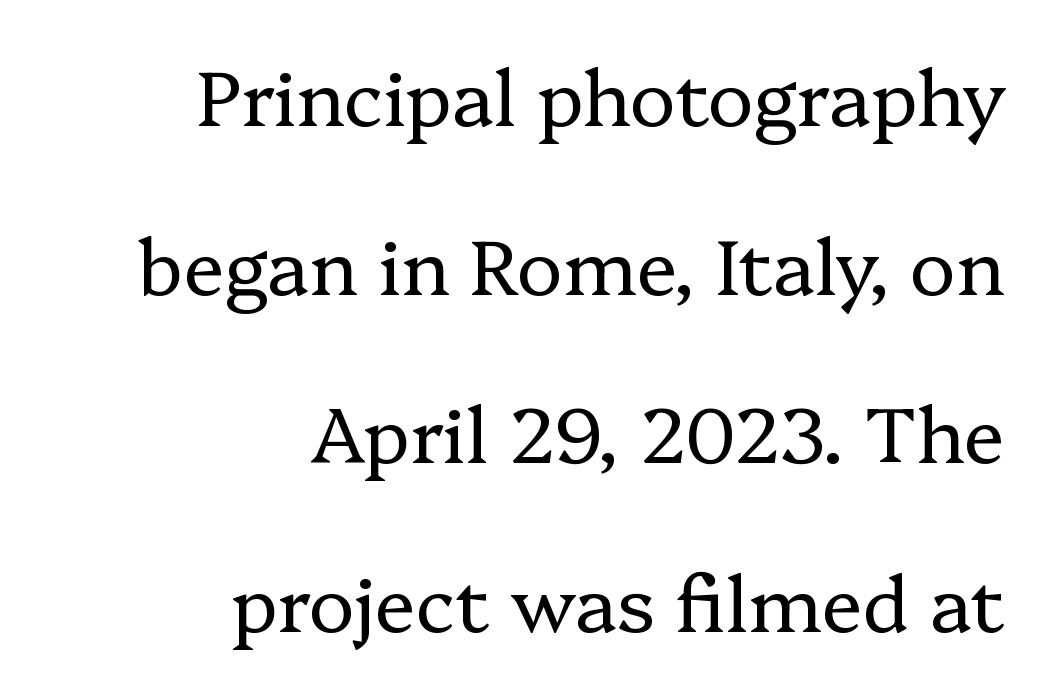
The string is rendered with underlining switched off. Casual observation: everything's shoved over to the right. I'd call this a serif setting — the letters wear small feet. Summary of vertical rhythm: relaxed, with wide interline spacing.
